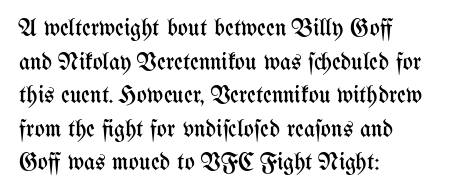
{"italic": "no", "bold": "no", "underline": "no", "align": "left", "line_spacing": "normal", "line_spacing_ratio": 1.4, "letter_spacing": "normal", "letter_spacing_em": 0.0, "glyph_px": 24}
